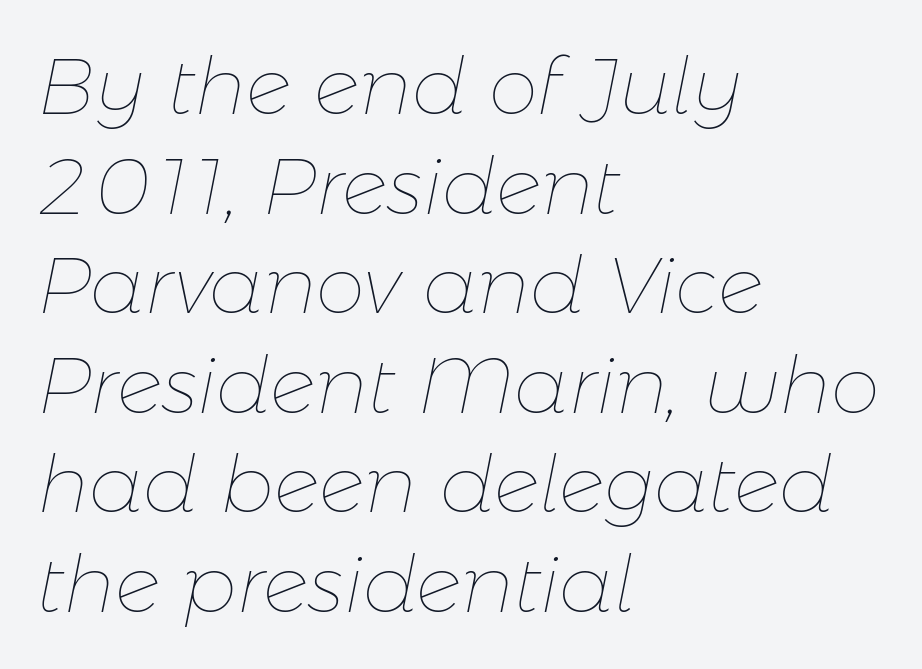
{"italic": "yes", "lean": "right", "slant_degrees": 11, "bold": "no", "weight": "thin", "width": "normal", "stroke_contrast": "low", "x_height": "medium", "monospaced": "no", "underline": "no", "align": "left", "line_spacing": "normal", "line_spacing_ratio": 1.26, "letter_spacing": "normal", "letter_spacing_em": 0.0, "glyph_px": 79}
